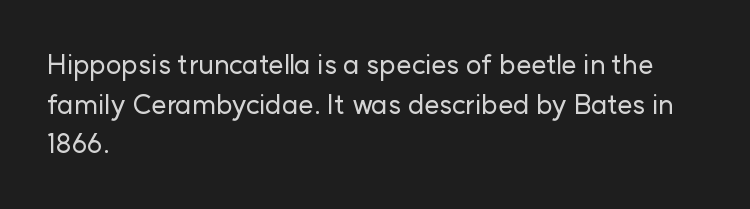
Q: Is the text italic (slanted)? A: No, it is upright.
Q: Is the text underlined? A: No.
Q: How is the paragraph aligned? A: Left-aligned.
Q: Is the spacing between letters normal or unusually wide? A: Normal.
Q: Is the spacing between lines tight, normal or loose? A: Normal.
